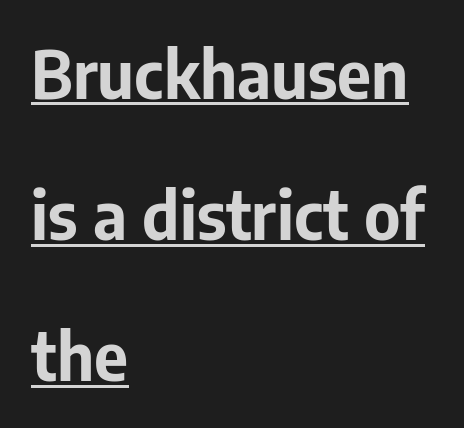
The image shows 66 px bold sans-serif type, upright; set left-aligned, loose line spacing (2.14x), normal letter spacing, underlined; low stroke contrast and a medium x-height.
